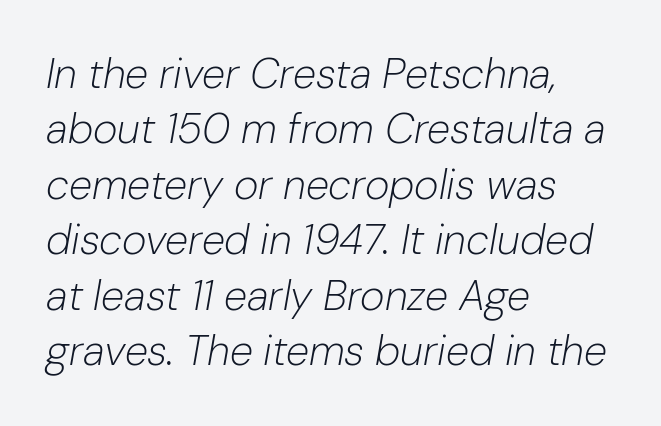
{"italic": "yes", "lean": "right", "slant_degrees": 10, "bold": "no", "weight": "light", "width": "normal", "stroke_contrast": "low", "x_height": "medium", "monospaced": "no", "underline": "no", "align": "left", "line_spacing": "normal", "line_spacing_ratio": 1.32, "letter_spacing": "normal", "letter_spacing_em": 0.0, "glyph_px": 42}
